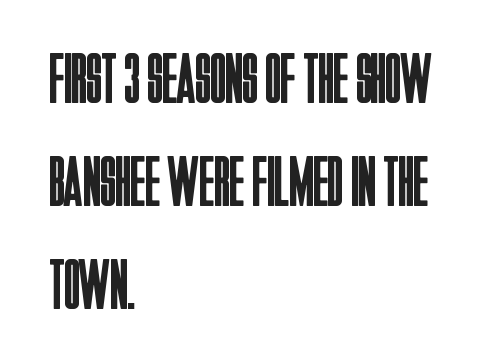
{"serif": "no", "italic": "no", "bold": "no", "weight": "regular", "width": "condensed", "stroke_contrast": "low", "x_height": "large", "monospaced": "no", "underline": "no", "align": "left", "line_spacing": "normal", "line_spacing_ratio": 1.45, "letter_spacing": "normal", "letter_spacing_em": 0.0, "glyph_px": 71}
